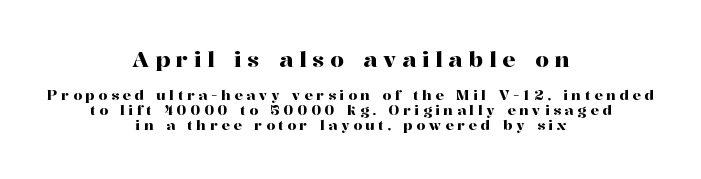
Size hierarchy here favors the leading block over the trailing one. Quick note: interline space is minimal. Does extra space separate the letters? Yes, quite a lot of it. The gap between lines stays unmarked.
